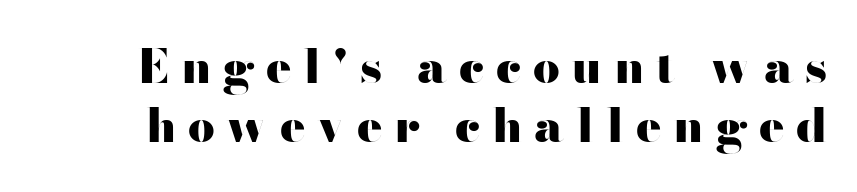
Q: Is the text bold? A: Yes.
Q: Is the text italic (slanted)? A: No, it is upright.
Q: Is the typeface a serif or a sans-serif typeface? A: Serif.
Q: Is the text underlined? A: No.
Q: Is the spacing between letters normal or unusually wide? A: Unusually wide.
Q: Is the spacing between lines tight, normal or loose? A: Normal.
Q: Width (condensed, normal, or wide)? A: Wide.
Q: Stroke contrast? A: High.
Q: x-height? A: Small.
Q: Monospaced? A: No.
